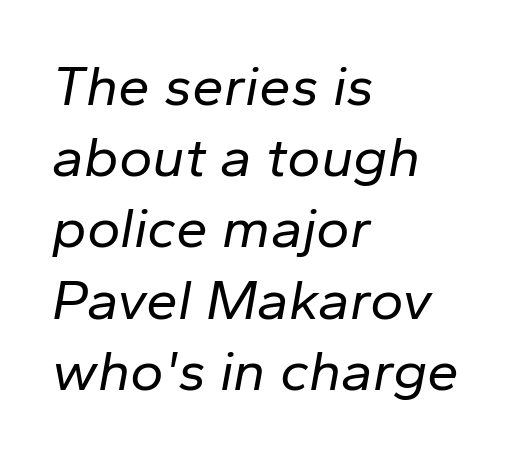
The image shows 57 px regular-weight type, italic (leaning right); set left-aligned, normal line spacing (1.25x), normal letter spacing, not underlined; low stroke contrast and a medium x-height.
